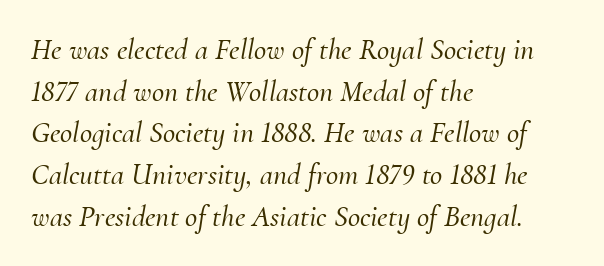
The image shows 30 px serif type, italic (leaning right); set left-aligned, normal line spacing (1.39x), normal letter spacing, not underlined; medium stroke contrast and a small x-height.
